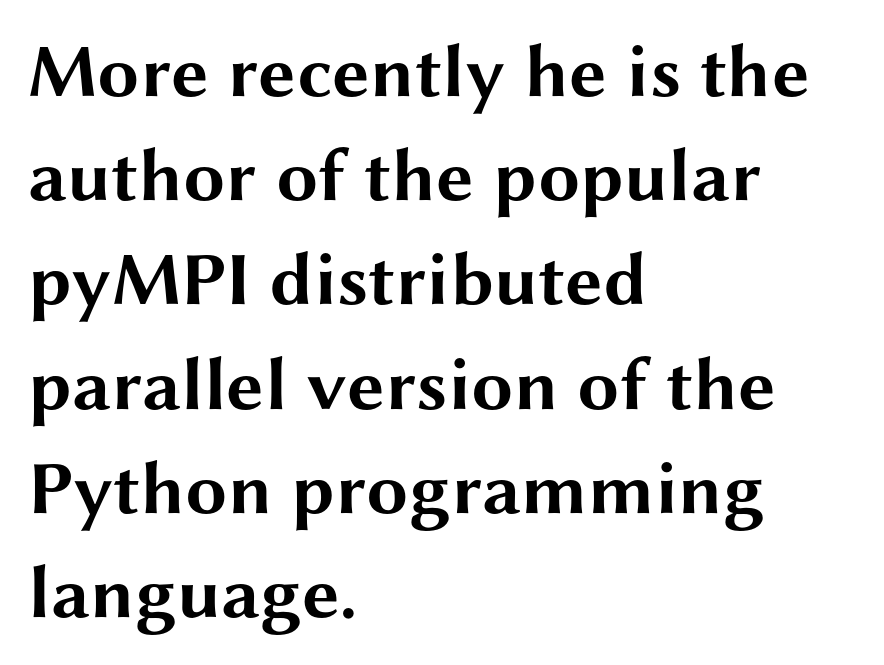
{"serif": "no", "italic": "no", "bold": "yes", "weight": "bold", "width": "wide", "stroke_contrast": "medium", "x_height": "medium", "monospaced": "no", "underline": "no", "align": "left", "line_spacing": "normal", "line_spacing_ratio": 1.39, "letter_spacing": "normal", "letter_spacing_em": 0.0, "glyph_px": 75}
